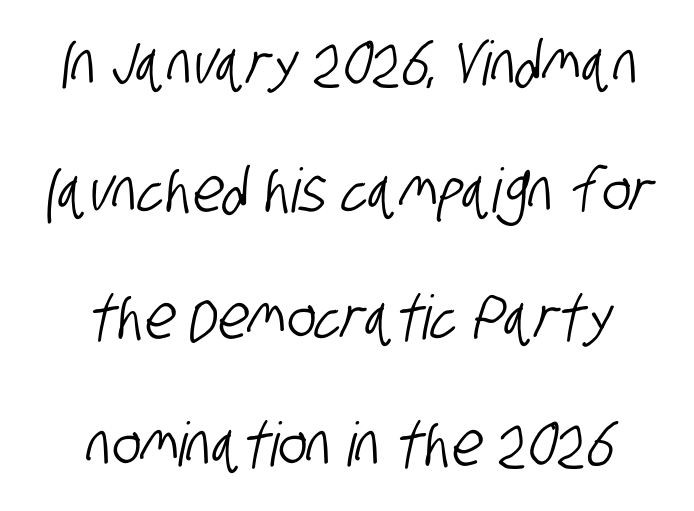
Q: Is the typeface a serif or a sans-serif typeface? A: Sans-serif.
Q: Is the text underlined? A: No.
Q: How is the paragraph aligned? A: Centered.
Q: Is the spacing between letters normal or unusually wide? A: Normal.
Q: Is the spacing between lines tight, normal or loose? A: Loose.
Q: Width (condensed, normal, or wide)? A: Condensed.
Q: Stroke contrast? A: Low.
Q: x-height? A: Large.
Q: Monospaced? A: No.
